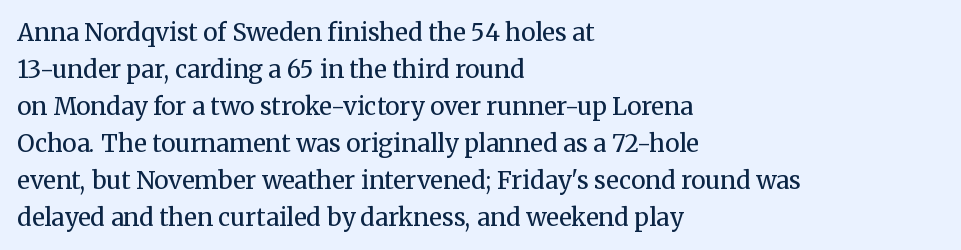
Q: Is the text bold? A: No.
Q: Is the text italic (slanted)? A: No, it is upright.
Q: Is the text underlined? A: No.
Q: How is the paragraph aligned? A: Left-aligned.
Q: Is the spacing between letters normal or unusually wide? A: Normal.
Q: Is the spacing between lines tight, normal or loose? A: Normal.
